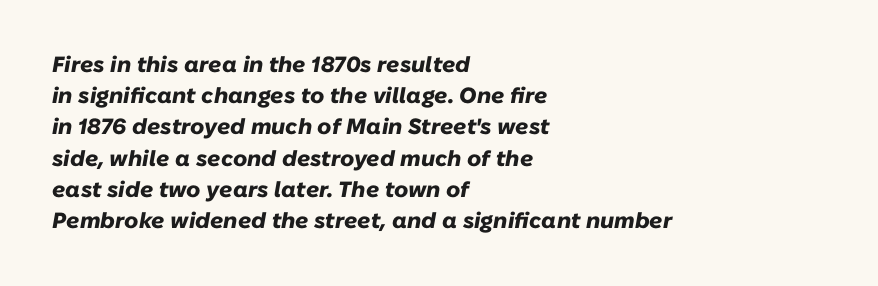
Q: Is the text bold? A: Yes.
Q: Is the text italic (slanted)? A: Yes, it leans right by about 10 degrees.
Q: Is the text underlined? A: No.
Q: How is the paragraph aligned? A: Left-aligned.
Q: Is the spacing between letters normal or unusually wide? A: Normal.
Q: Is the spacing between lines tight, normal or loose? A: Normal.
